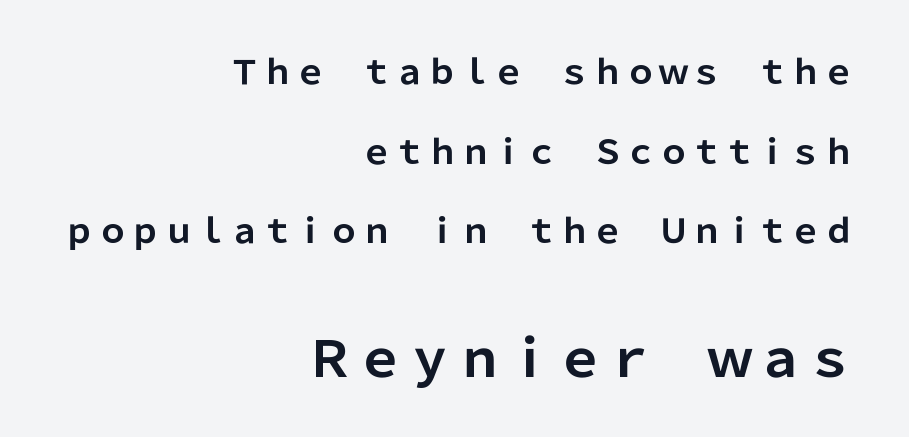
Its strokes are broad and dark, the hallmark of bold type. The string is rendered with underlining switched off. How would I describe the line gaps? Wide and relaxed. You can tell it's not italic because the verticals are truly vertical.
